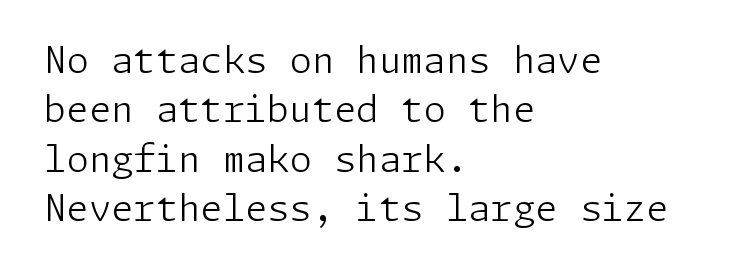
The axis of the letterforms is exactly vertical. The weight tops out at a normal text grade. Here the glyphs are tracked normally, forming tight word shapes. Stroke terminals: plain, sans-serif.
